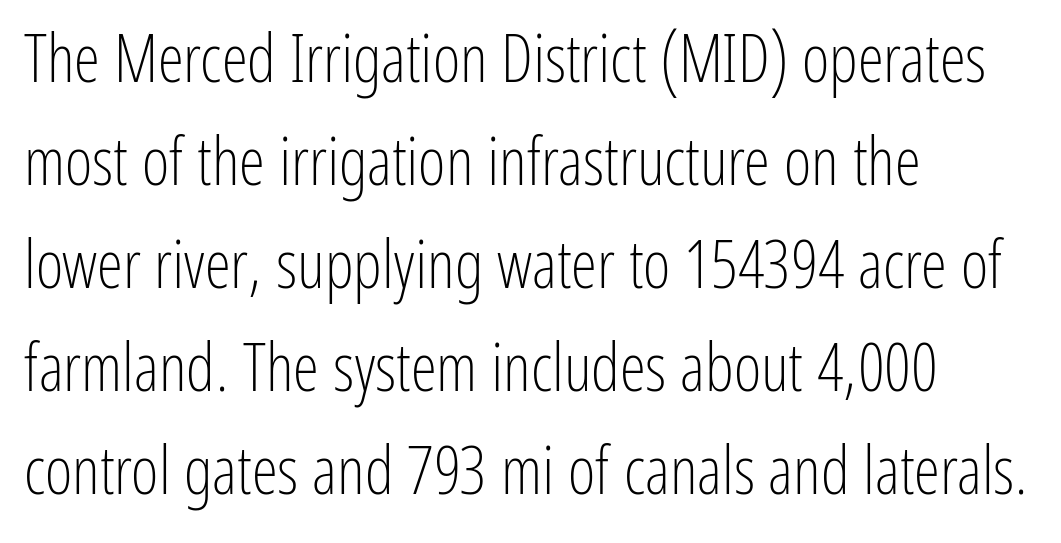
The image shows 66 px light, condensed sans-serif type, upright; set left-aligned, normal line spacing (1.56x), normal letter spacing, not underlined; low stroke contrast and a medium x-height.
